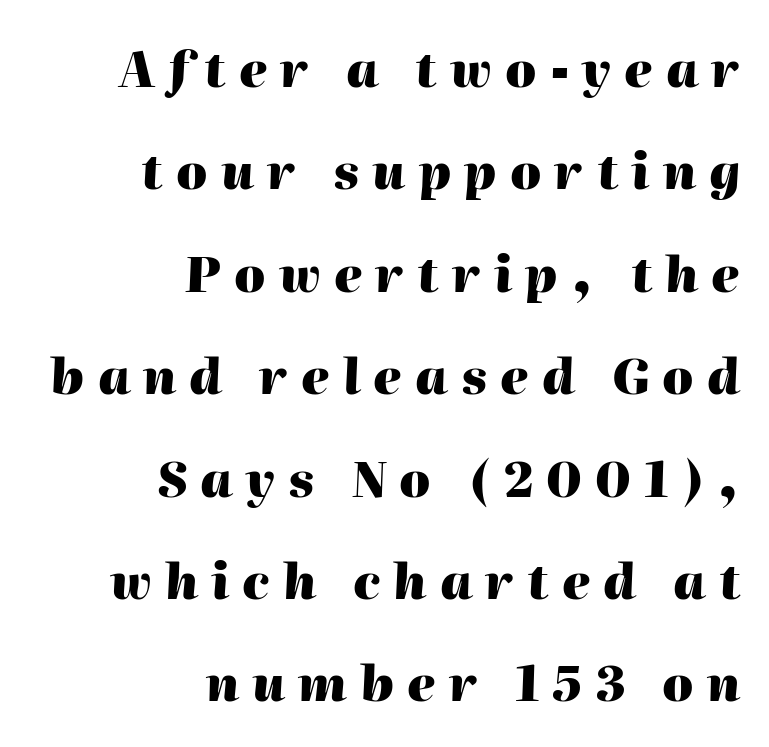
{"italic": "yes", "lean": "right", "slant_degrees": 2, "bold": "yes", "weight": "heavy", "width": "normal", "stroke_contrast": "high", "x_height": "medium", "monospaced": "no", "underline": "no", "align": "right", "line_spacing": "loose", "line_spacing_ratio": 2.09, "letter_spacing": "wide", "letter_spacing_em": 0.27, "glyph_px": 49}
